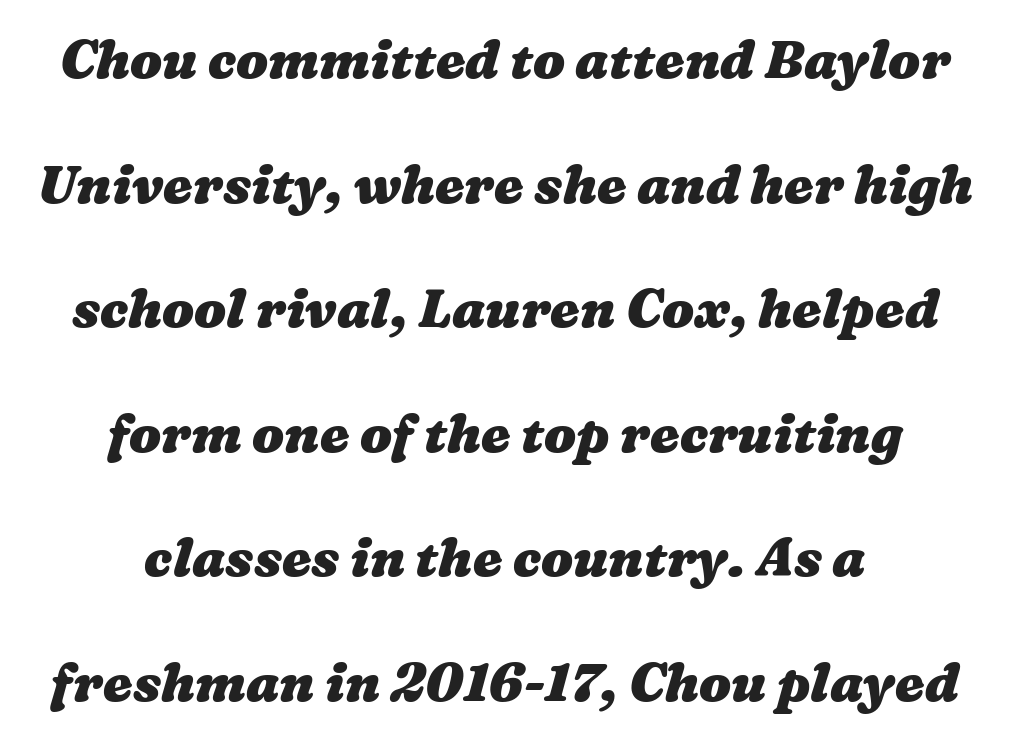
The specimen omits any rule beneath the text block's lines. Alignment: centered. You could not count columns in this text — the font is proportionally spaced. The font is running at its bold setting.
